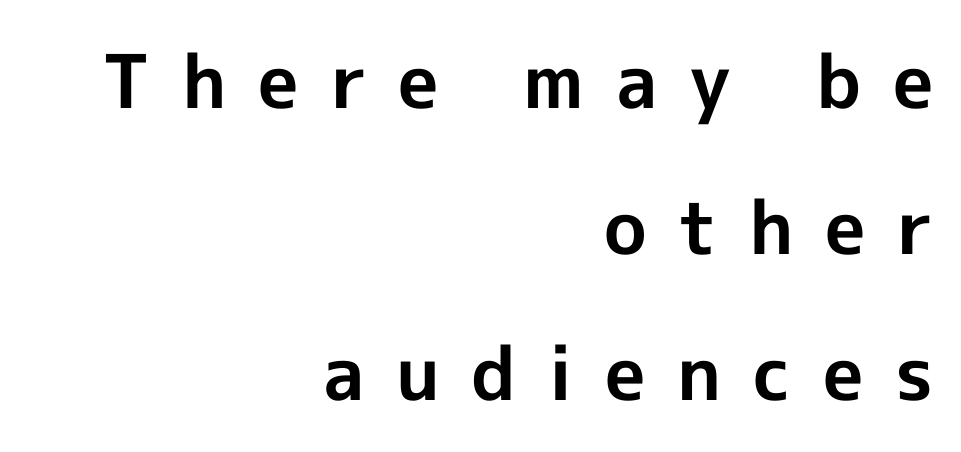
Q: Is the text bold? A: Yes.
Q: Is the text italic (slanted)? A: No, it is upright.
Q: Is the typeface a serif or a sans-serif typeface? A: Sans-serif.
Q: Is the text underlined? A: No.
Q: How is the paragraph aligned? A: Right-aligned.
Q: Is the spacing between letters normal or unusually wide? A: Unusually wide.
Q: Is the spacing between lines tight, normal or loose? A: Loose.
Q: Width (condensed, normal, or wide)? A: Normal.
Q: x-height? A: Medium.
Q: Monospaced? A: No.
